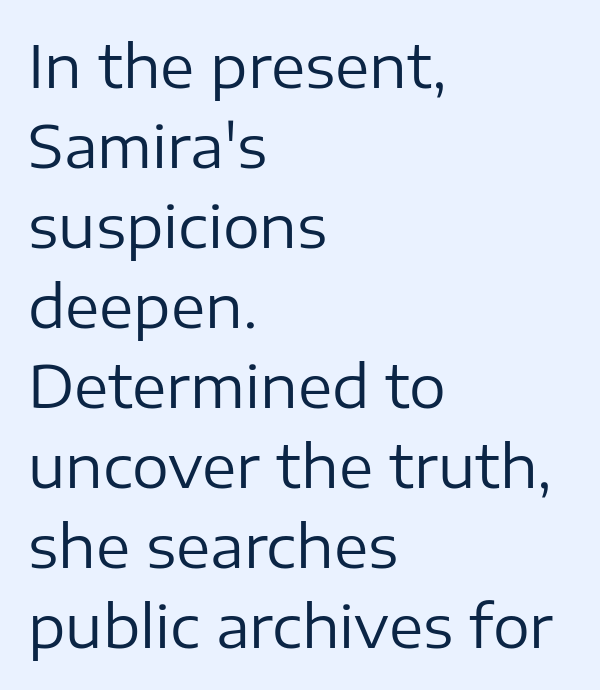
The letters advance in unequal steps, a hallmark of proportional type. The strip under each line holds only bare page. The designer left line spacing at the default. Spacing between characters is what you'd get straight out of the box. Every stem runs plumb, perpendicular to the baseline. The paragraph shown leans on its left margin.
